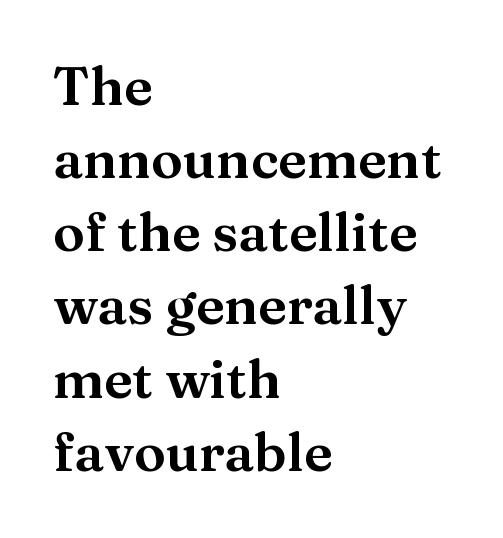
Q: Is the text italic (slanted)? A: No, it is upright.
Q: Is the typeface a serif or a sans-serif typeface? A: Serif.
Q: Is the text underlined? A: No.
Q: How is the paragraph aligned? A: Left-aligned.
Q: Is the spacing between letters normal or unusually wide? A: Normal.
Q: Is the spacing between lines tight, normal or loose? A: Normal.
Q: Width (condensed, normal, or wide)? A: Wide.
Q: Stroke contrast? A: Medium.
Q: x-height? A: Medium.
Q: Monospaced? A: No.
